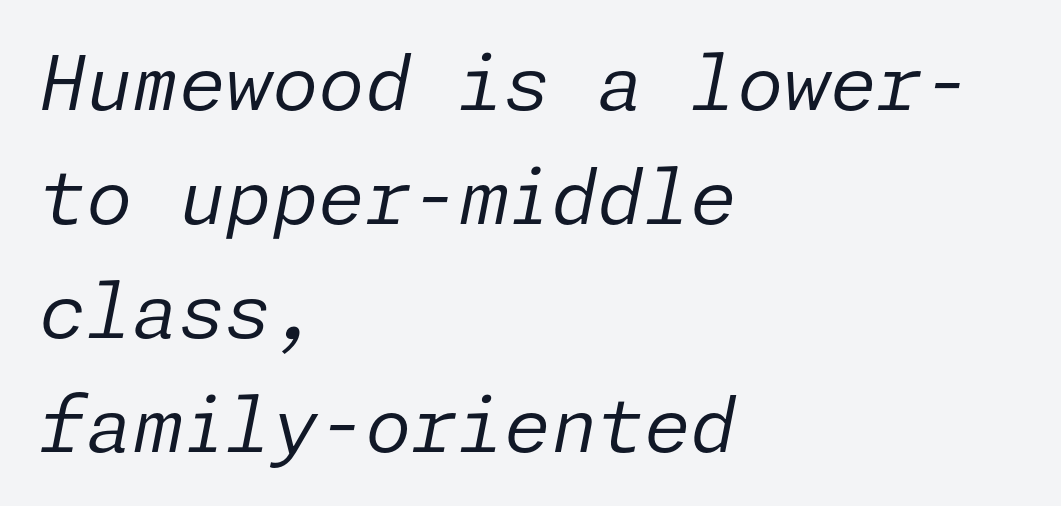
Q: Is the text bold? A: No.
Q: Is the text italic (slanted)? A: Yes, it leans right by about 11 degrees.
Q: Is the text underlined? A: No.
Q: How is the paragraph aligned? A: Left-aligned.
Q: Is the spacing between letters normal or unusually wide? A: Normal.
Q: Is the spacing between lines tight, normal or loose? A: Normal.
Q: Width (condensed, normal, or wide)? A: Normal.
Q: Stroke contrast? A: Low.
Q: x-height? A: Medium.
